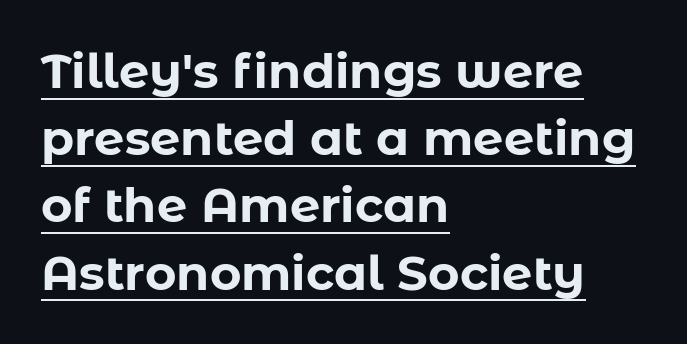
The image shows 48 px bold sans-serif type, upright; set left-aligned, normal line spacing (1.4x), normal letter spacing, underlined; low stroke contrast and a medium x-height.
